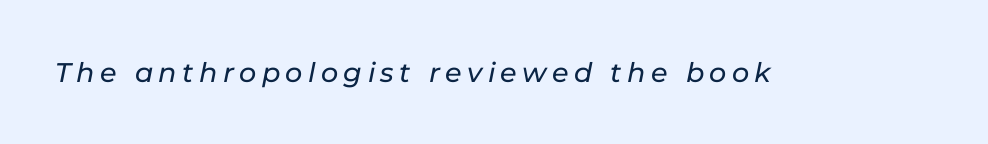
The image shows 27 px text type, italic (leaning right); set unusually wide letter spacing (+0.2 em), not underlined.
